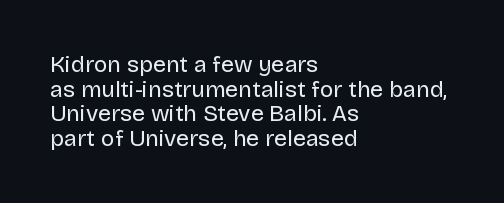
{"italic": "no", "bold": "no", "underline": "no", "align": "left", "line_spacing": "tight", "line_spacing_ratio": 1.07, "letter_spacing": "normal", "letter_spacing_em": 0.0, "glyph_px": 23}
